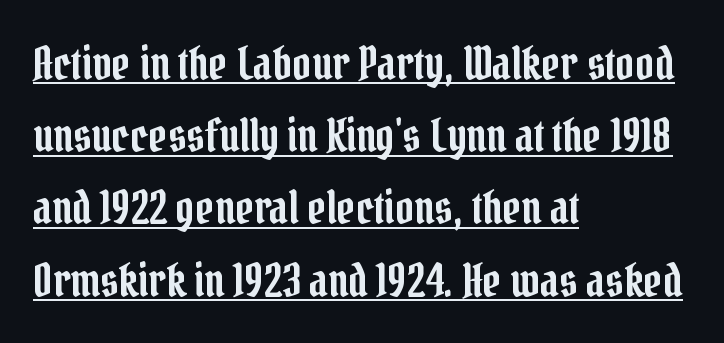
The image shows 46 px condensed serif type, upright; set left-aligned, normal line spacing (1.57x), normal letter spacing, underlined; low stroke contrast and a medium x-height.
